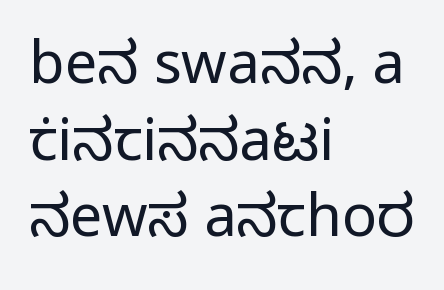
Q: Is the text bold? A: No.
Q: Is the text italic (slanted)? A: No, it is upright.
Q: Is the typeface a serif or a sans-serif typeface? A: Sans-serif.
Q: Is the text underlined? A: No.
Q: How is the paragraph aligned? A: Left-aligned.
Q: Is the spacing between letters normal or unusually wide? A: Normal.
Q: Is the spacing between lines tight, normal or loose? A: Normal.
Q: Width (condensed, normal, or wide)? A: Normal.
Q: Stroke contrast? A: Low.
Q: x-height? A: Medium.
Q: Monospaced? A: No.
